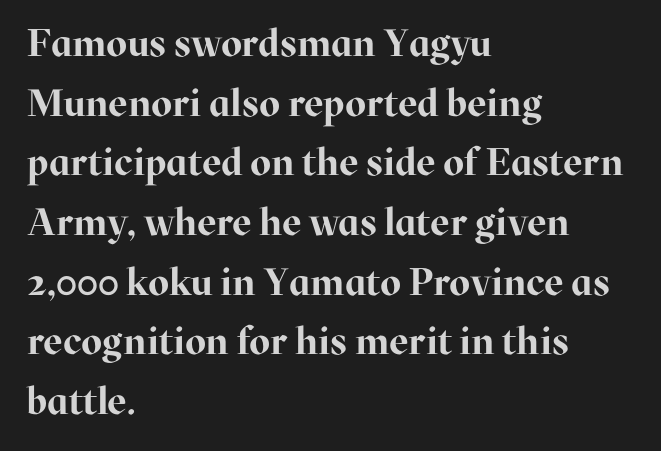
The image shows 38 px bold serif type, upright; set left-aligned, normal line spacing (1.57x), normal letter spacing, not underlined; high stroke contrast and a medium x-height.
